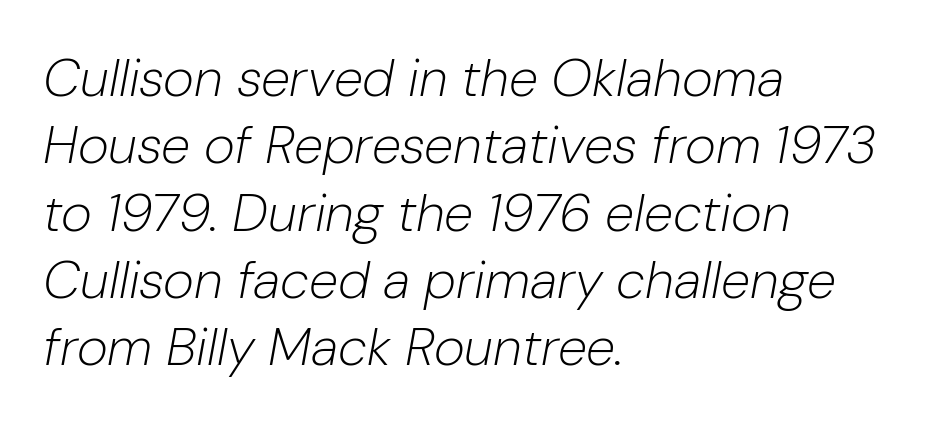
The image shows 53 px light type, italic (leaning right); set left-aligned, normal line spacing (1.27x), normal letter spacing, not underlined; low stroke contrast and a medium x-height.
